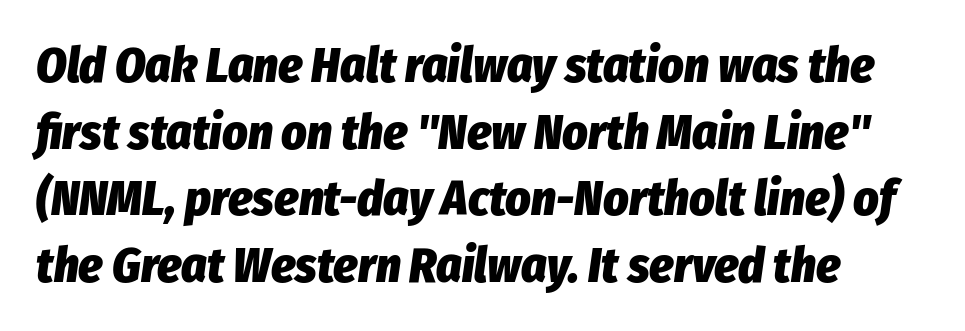
The image shows 49 px heavy, condensed type, italic (leaning right); set normal line spacing (1.36x), normal letter spacing, not underlined; low stroke contrast and a medium x-height.
